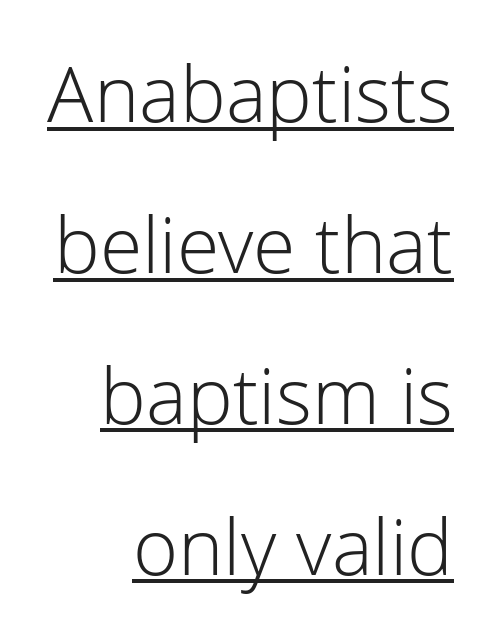
Successive baselines arrive slowly, with a big drop between each. Visually the block forms a straight wall on the right and a jagged coastline on the left. This is roman type, the default non-slanted kind. The face used here is rendered with its standard letterfit. What decoration does the sample have? An underline. The typeface chosen for these lines omits serifs.
